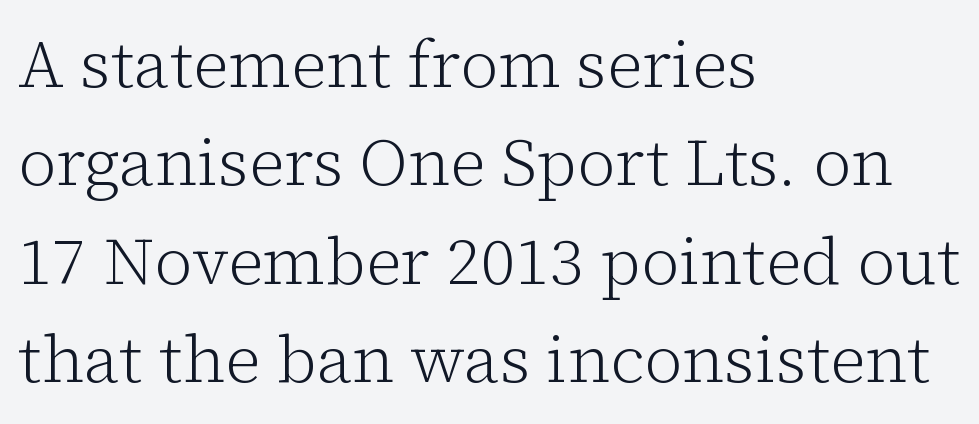
Q: Is the text bold? A: No.
Q: Is the text italic (slanted)? A: No, it is upright.
Q: Is the typeface a serif or a sans-serif typeface? A: Serif.
Q: Is the text underlined? A: No.
Q: How is the paragraph aligned? A: Left-aligned.
Q: Is the spacing between letters normal or unusually wide? A: Normal.
Q: Is the spacing between lines tight, normal or loose? A: Normal.
Q: Width (condensed, normal, or wide)? A: Normal.
Q: Stroke contrast? A: Low.
Q: x-height? A: Medium.
Q: Monospaced? A: No.
